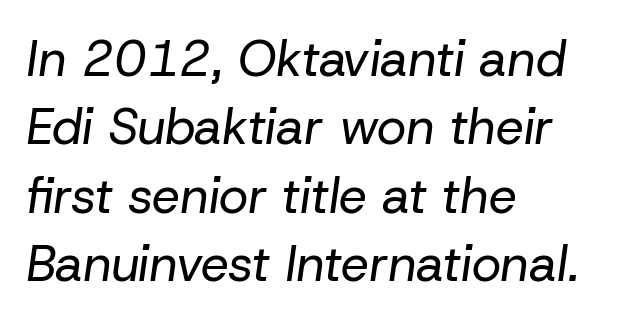
{"italic": "yes", "lean": "right", "slant_degrees": 8, "bold": "no", "weight": "regular", "width": "normal", "stroke_contrast": "low", "x_height": "medium", "monospaced": "no", "underline": "no", "align": "left", "line_spacing": "normal", "line_spacing_ratio": 1.37, "letter_spacing": "normal", "letter_spacing_em": 0.0, "glyph_px": 50}
